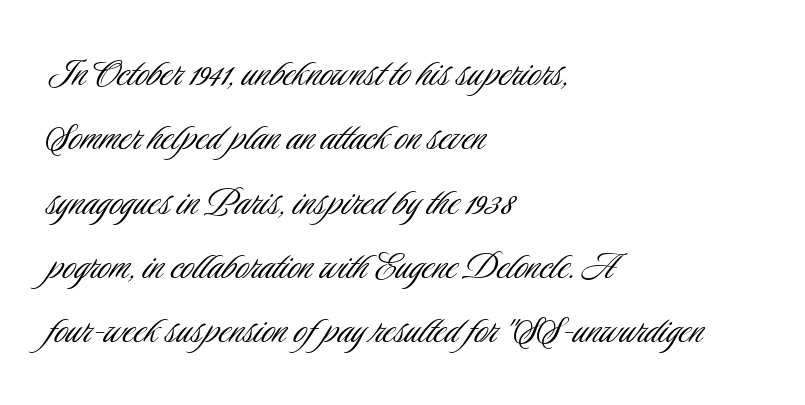
Q: Is the text bold? A: No.
Q: Is the text italic (slanted)? A: Yes.
Q: Is the typeface a serif or a sans-serif typeface? A: Sans-serif.
Q: Is the text underlined? A: No.
Q: How is the paragraph aligned? A: Left-aligned.
Q: Is the spacing between letters normal or unusually wide? A: Normal.
Q: Is the spacing between lines tight, normal or loose? A: Normal.
Q: Width (condensed, normal, or wide)? A: Condensed.
Q: Stroke contrast? A: Low.
Q: x-height? A: Small.
Q: Monospaced? A: No.
